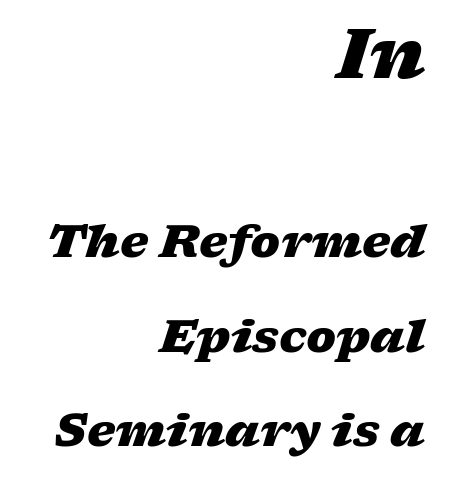
The image shows 68 px heavy, wide type, italic (leaning right); set right-aligned, loose line spacing (2.1x), normal letter spacing, not underlined; the first (top) block is 1.51x larger; low stroke contrast and a medium x-height.
